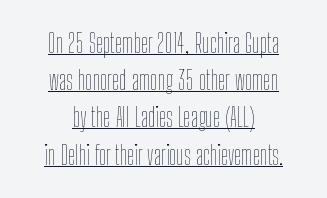
Q: Is the text bold? A: No.
Q: Is the text italic (slanted)? A: No, it is upright.
Q: Is the text underlined? A: Yes.
Q: How is the paragraph aligned? A: Centered.
Q: Is the spacing between letters normal or unusually wide? A: Normal.
Q: Is the spacing between lines tight, normal or loose? A: Normal.
